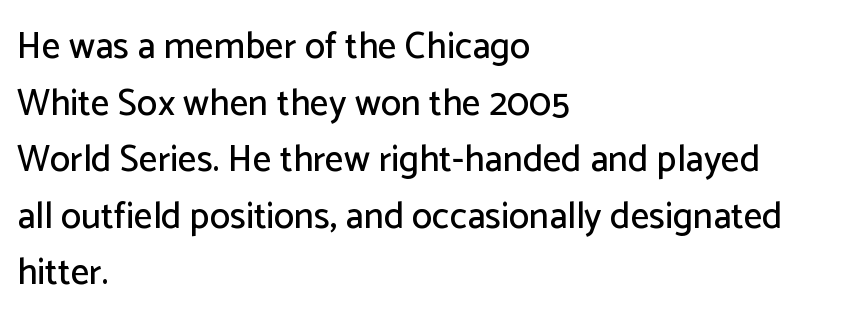
{"serif": "no", "italic": "no", "width": "normal", "stroke_contrast": "low", "x_height": "medium", "monospaced": "no", "underline": "no", "align": "left", "line_spacing": "normal", "line_spacing_ratio": 1.53, "letter_spacing": "normal", "letter_spacing_em": 0.0, "glyph_px": 37}
